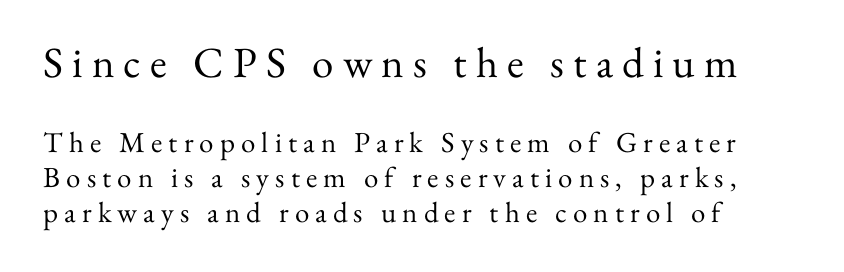
Q: Is the text bold? A: No.
Q: Is the text italic (slanted)? A: No, it is upright.
Q: Is the typeface a serif or a sans-serif typeface? A: Serif.
Q: Is the text underlined? A: No.
Q: How is the paragraph aligned? A: Left-aligned.
Q: Is the spacing between letters normal or unusually wide? A: Unusually wide.
Q: Which block of text is set in a larger size, the first (top) or the second (bottom)? A: The first (top) one.
Q: Width (condensed, normal, or wide)? A: Normal.
Q: Stroke contrast? A: Medium.
Q: x-height? A: Small.
Q: Monospaced? A: No.
